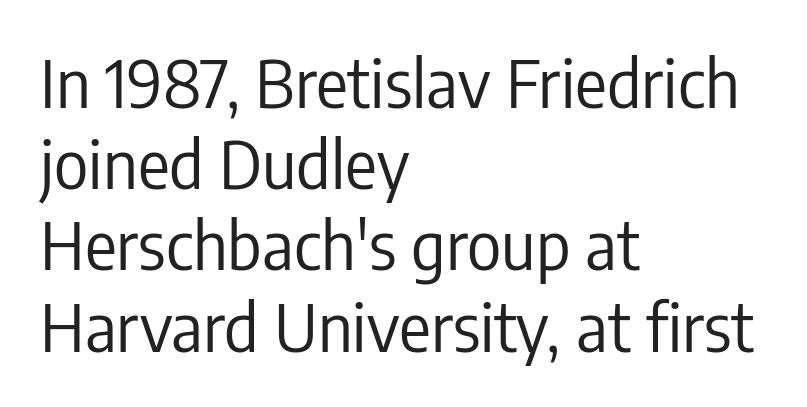
The type family on display is of the sans-serif kind. Every stem runs plumb, perpendicular to the baseline. Where is the straight margin? On the left. Proportional: the letters do not fall into vertical columns.
